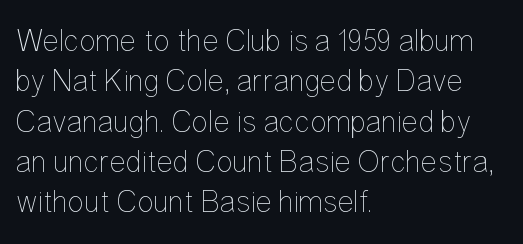
The image shows 31 px thin, condensed type, upright; set left-aligned, normal line spacing (1.3x), normal letter spacing, not underlined; low stroke contrast and a medium x-height.
